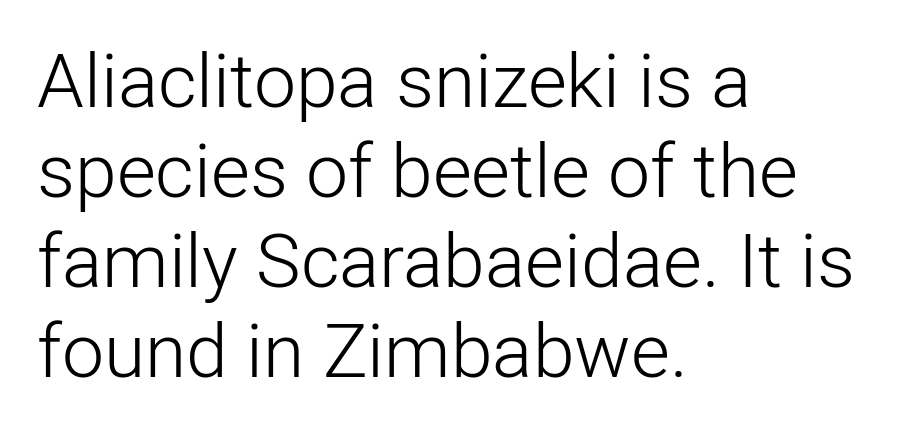
{"serif": "no", "italic": "no", "bold": "no", "weight": "light", "width": "normal", "stroke_contrast": "low", "x_height": "medium", "monospaced": "no", "underline": "no", "align": "left", "line_spacing_ratio": 1.2, "letter_spacing": "normal", "letter_spacing_em": 0.0, "glyph_px": 75}
